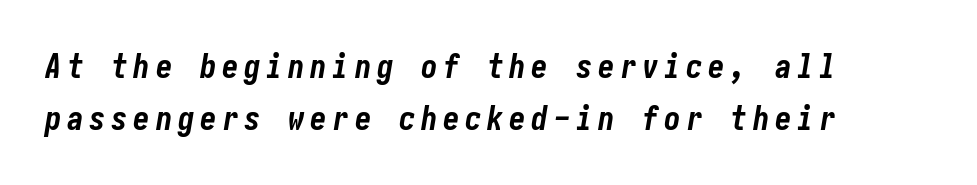
{"italic": "yes", "lean": "right", "slant_degrees": 10, "bold": "yes", "weight": "bold", "width": "condensed", "stroke_contrast": "low", "x_height": "medium", "underline": "no", "align": "left", "line_spacing": "normal", "line_spacing_ratio": 1.57, "glyph_px": 33}
